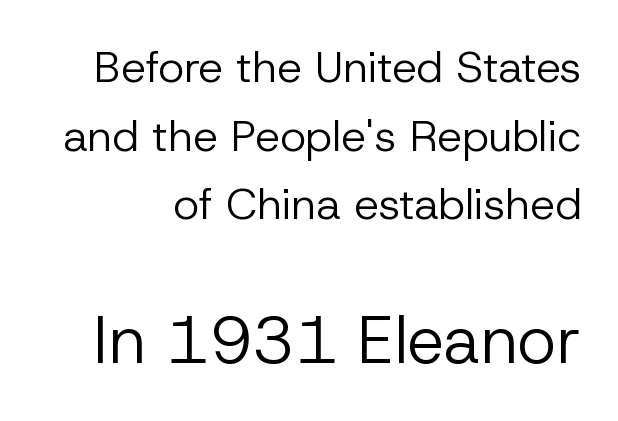
{"serif": "no", "italic": "no", "bold": "no", "weight": "regular", "width": "normal", "stroke_contrast": "low", "x_height": "medium", "monospaced": "no", "underline": "no", "line_spacing": "normal", "line_spacing_ratio": 1.56, "letter_spacing": "normal", "letter_spacing_em": 0.0, "larger_block": "second", "size_ratio": 1.5, "glyph_px": 66}
